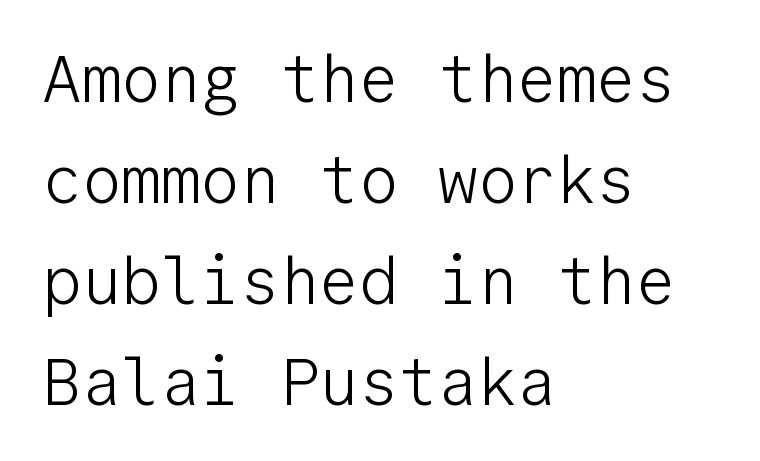
Q: Is the text bold? A: No.
Q: Is the text italic (slanted)? A: No, it is upright.
Q: Is the typeface a serif or a sans-serif typeface? A: Sans-serif.
Q: Is the text underlined? A: No.
Q: How is the paragraph aligned? A: Left-aligned.
Q: Is the spacing between letters normal or unusually wide? A: Normal.
Q: Is the spacing between lines tight, normal or loose? A: Normal.
Q: Width (condensed, normal, or wide)? A: Normal.
Q: Stroke contrast? A: Low.
Q: x-height? A: Medium.
Q: Monospaced? A: Yes.
